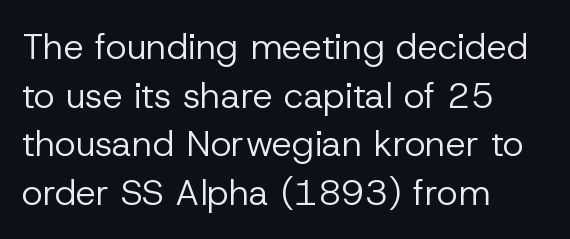
Q: Is the text bold? A: No.
Q: Is the text italic (slanted)? A: No, it is upright.
Q: Is the typeface a serif or a sans-serif typeface? A: Sans-serif.
Q: Is the text underlined? A: No.
Q: How is the paragraph aligned? A: Left-aligned.
Q: Is the spacing between letters normal or unusually wide? A: Normal.
Q: Is the spacing between lines tight, normal or loose? A: Normal.
Q: Width (condensed, normal, or wide)? A: Normal.
Q: Stroke contrast? A: Low.
Q: x-height? A: Medium.
Q: Monospaced? A: No.
